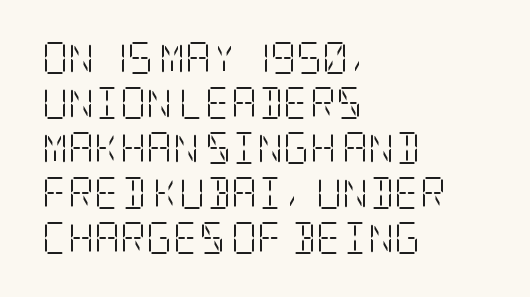
The passage is arranged the way most books set body copy — flush left. Compared with a typical body face, this is equally light or lighter still. Reading down the column, the eye jumps a familiar distance to each next line. The lettering holds an erect, upright posture throughout. The type family on display is of the serif kind.
